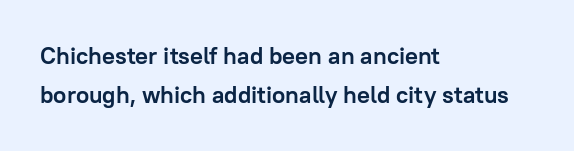
{"italic": "no", "bold": "yes", "underline": "no", "align": "left", "line_spacing": "normal", "line_spacing_ratio": 1.64, "letter_spacing": "normal", "letter_spacing_em": 0.0, "glyph_px": 24}
